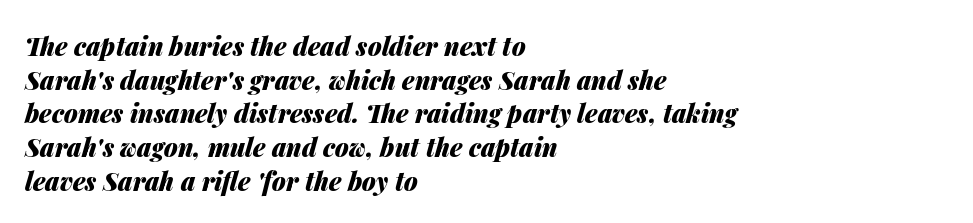
{"italic": "yes", "lean": "right", "slant_degrees": 14, "bold": "yes", "underline": "no", "align": "left", "line_spacing": "normal", "line_spacing_ratio": 1.35, "letter_spacing": "normal", "letter_spacing_em": 0.0, "glyph_px": 25}
